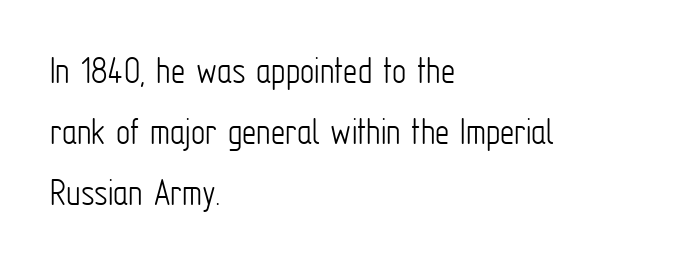
In CSS terms this would be text-align: left. The font family rendered here belongs to the sans-serif group. A typesetter would call this proportional, since set widths differ per character. Words appear dense and cohesive because spacing is normal.
